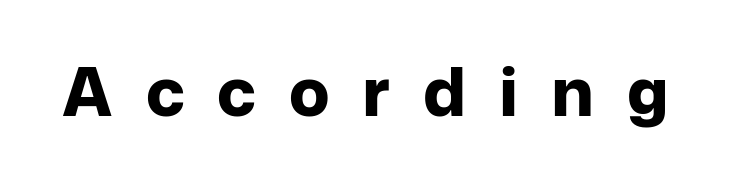
Is the letter spacing exaggerated? Yes — the characters are pushed far apart. The rendering uses a bold face; every stroke is thick and dark. The specimen omits any rule beneath the text block's lines. Does the type have serifs? No, each stem ends abruptly. Think of a printed novel: that variable character pitch is what you see here.
